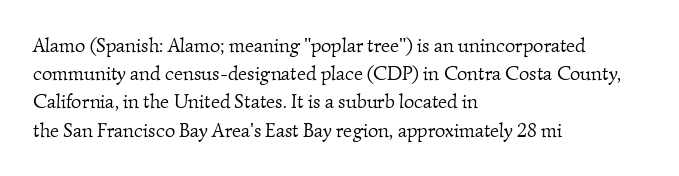
{"bold": "no", "underline": "no", "align": "left", "line_spacing": "normal", "line_spacing_ratio": 1.41, "letter_spacing": "normal", "letter_spacing_em": 0.0, "glyph_px": 20}
